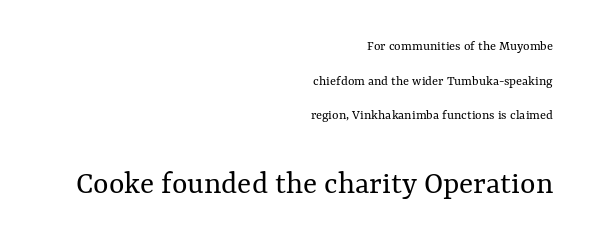
It's the straight-up-and-down kind of type. Is this a heavy cut? Hardly; it is regular or lighter. The line-height multiplier appears high, well above default. The baseline area is clear. The type is set solid horizontally, with unmodified tracking.
